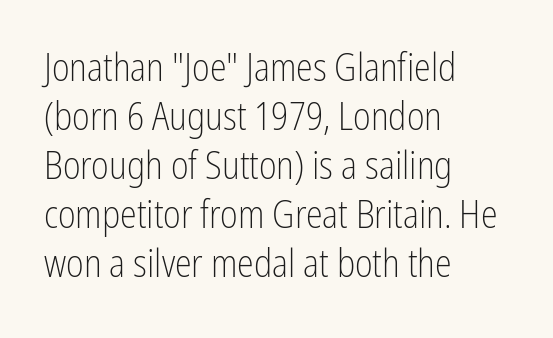
Note the varied advance widths — an 'i' is clearly narrower than an 'm'. No italicization has been applied; the sample stays upright. Is there much room between lines? A standard amount, neither cramped nor airy. The weight tops out at a normal text grade. Bare-footed words on every line. Unlike a traditional serif, this face leaves its strokes unadorned.
